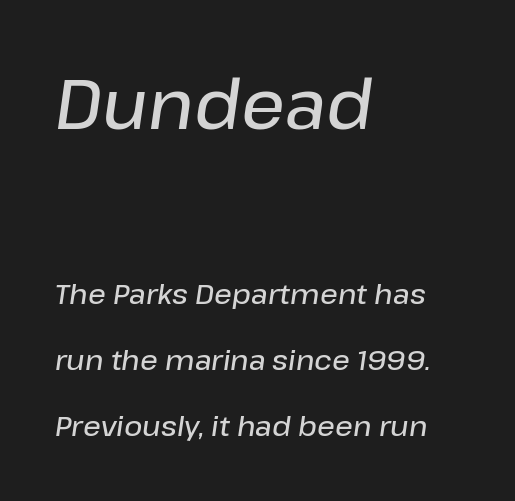
Glance below the letters and you will spot only blank space. The line texture is even and compact thanks to regular tracking. How would I describe the line gaps? Wide and relaxed. Every character sits at an angle, as italics do. The compositor pushed each line to the left boundary. Large over small — that's the arrangement of the two blocks here.
